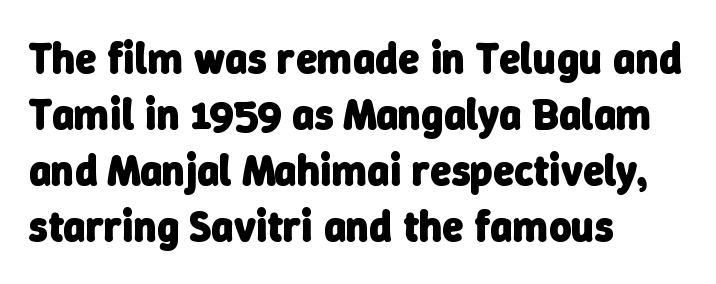
Descenders hang freely into open space. Evenly set lines give the paragraph a standard silhouette. The passage is arranged the way most books set body copy — flush left. A typesetter would label this face a sans.
